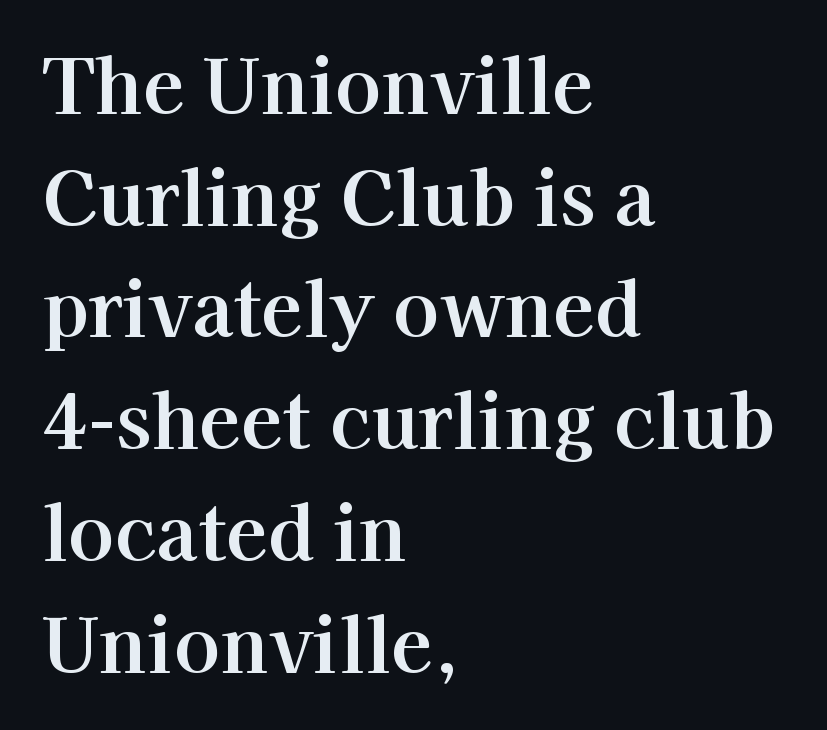
{"serif": "yes", "italic": "no", "width": "normal", "stroke_contrast": "high", "x_height": "medium", "monospaced": "no", "underline": "no", "align": "left", "line_spacing": "normal", "line_spacing_ratio": 1.47, "letter_spacing": "normal", "letter_spacing_em": 0.0, "glyph_px": 76}
